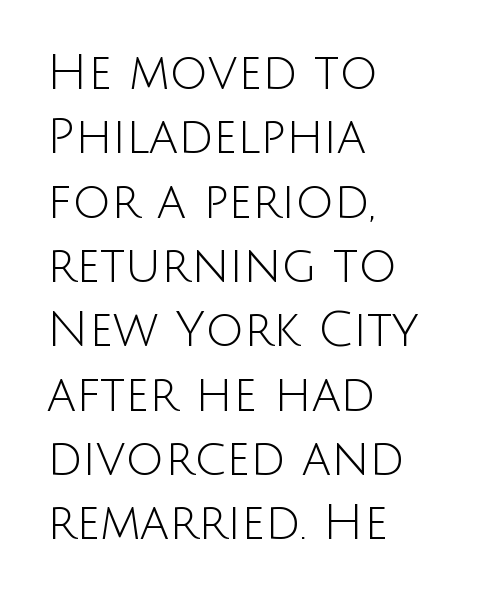
{"serif": "no", "italic": "no", "bold": "no", "weight": "light", "width": "normal", "stroke_contrast": "low", "x_height": "large", "monospaced": "no", "underline": "no", "align": "left", "line_spacing": "normal", "line_spacing_ratio": 1.34, "letter_spacing": "normal", "letter_spacing_em": 0.0, "glyph_px": 48}
